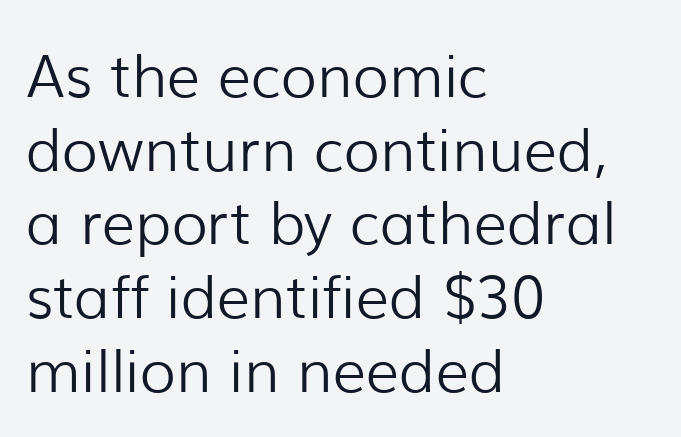
The image shows 59 px light sans-serif type, upright; set left-aligned, normal line spacing (1.25x), normal letter spacing, not underlined; low stroke contrast and a medium x-height.
